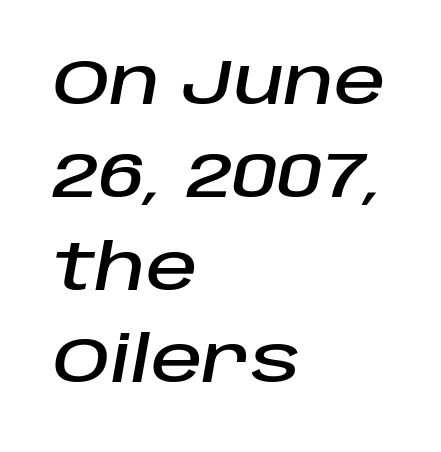
The lines are quadded left. Has an underline been added? It has not. Short note: letters normally spaced. Honestly, the row spacing looks completely unremarkable. If you drew a line through each stem, it would be angled. A typesetter would call this proportional, since set widths differ per character.
